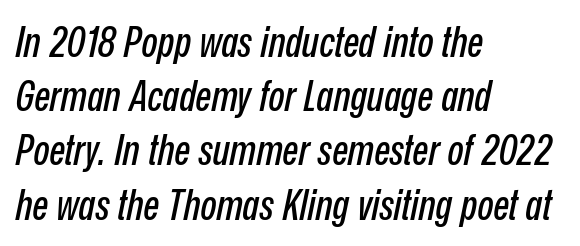
{"italic": "yes", "lean": "right", "slant_degrees": 12, "width": "condensed", "stroke_contrast": "low", "x_height": "medium", "monospaced": "no", "underline": "no", "align": "left", "line_spacing": "normal", "line_spacing_ratio": 1.29, "letter_spacing": "normal", "letter_spacing_em": 0.0, "glyph_px": 42}
